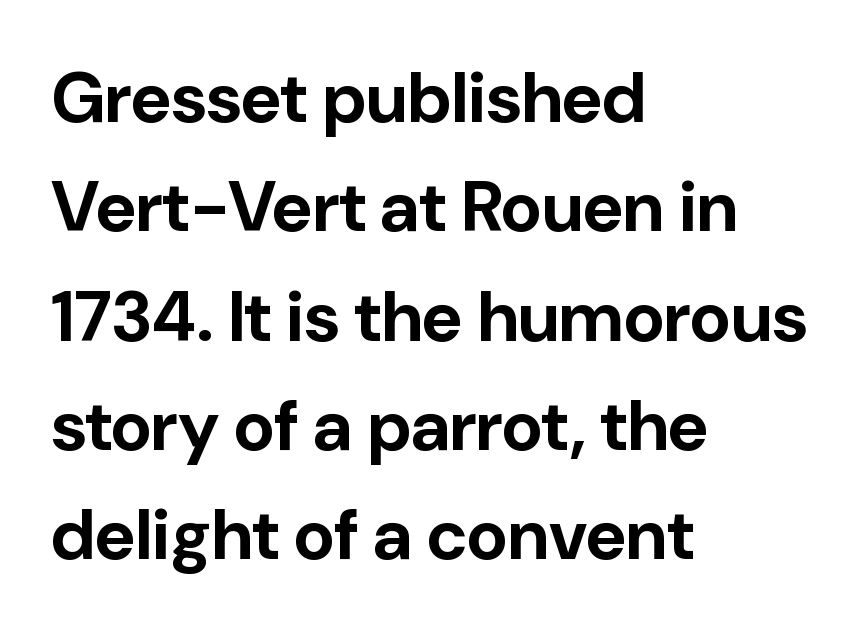
{"serif": "no", "italic": "no", "bold": "yes", "weight": "bold", "width": "normal", "stroke_contrast": "low", "x_height": "medium", "monospaced": "no", "underline": "no", "align": "left", "line_spacing": "normal", "line_spacing_ratio": 1.54, "letter_spacing": "normal", "letter_spacing_em": 0.0, "glyph_px": 71}
